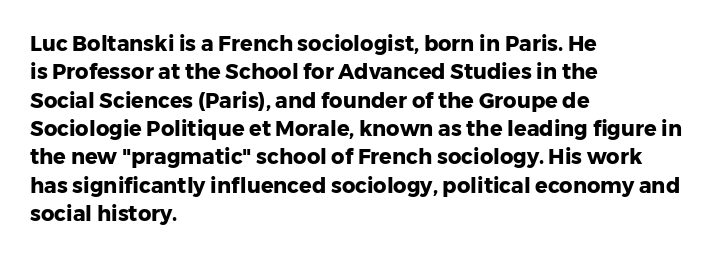
The image shows 21 px bold type, upright; set left-aligned, normal line spacing (1.35x), normal letter spacing, not underlined.
